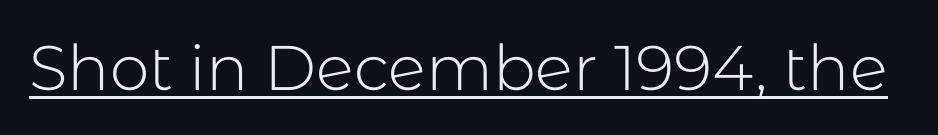
Varying glyph widths throughout — classic text-font behaviour. This reads as an unemphasized weight, regular at the heaviest. Looks like someone drew a line under every word here. Standard letterfit; no display-style spreading of the glyphs. A typesetter would mark this as roman, not italic. Look at the bottom of the vertical strokes: they stop flat, with no serifs.
